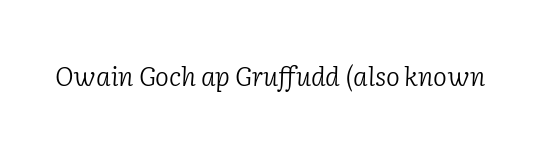
Vertical stems look standard width or narrower in stroke. Glance below the letters and you will spot only blank space. The tracking reads as untouched default to a designer's eye. Rendered with sloped, italic letterforms.
